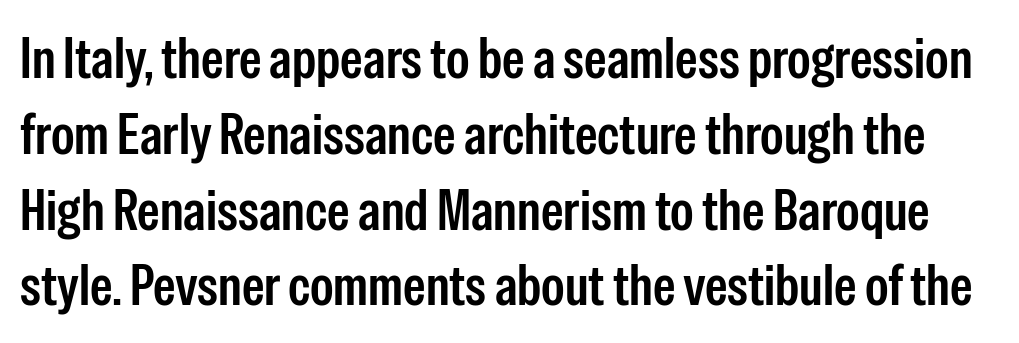
Q: Is the text bold? A: Semi-bold.
Q: Is the text italic (slanted)? A: No, it is upright.
Q: Is the typeface a serif or a sans-serif typeface? A: Sans-serif.
Q: Is the text underlined? A: No.
Q: Is the spacing between letters normal or unusually wide? A: Normal.
Q: Is the spacing between lines tight, normal or loose? A: Normal.
Q: Width (condensed, normal, or wide)? A: Condensed.
Q: Stroke contrast? A: Low.
Q: x-height? A: Medium.
Q: Monospaced? A: No.
